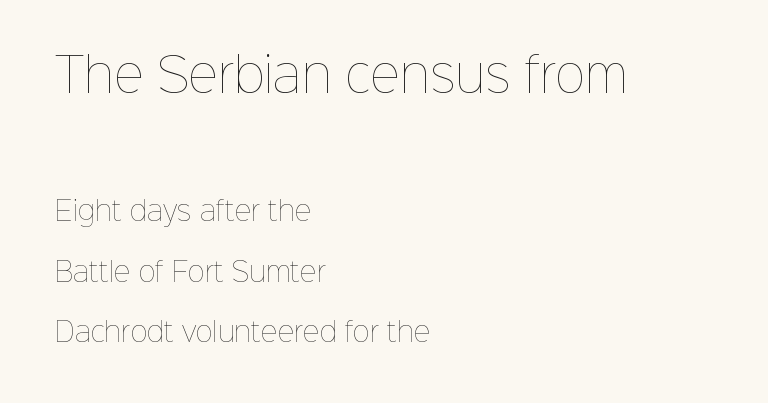
{"italic": "no", "bold": "no", "weight": "thin", "width": "normal", "stroke_contrast": "low", "x_height": "medium", "monospaced": "no", "underline": "no", "align": "left", "line_spacing": "loose", "line_spacing_ratio": 2.33, "letter_spacing": "normal", "letter_spacing_em": 0.0, "larger_block": "first", "size_ratio": 1.77, "glyph_px": 46}
